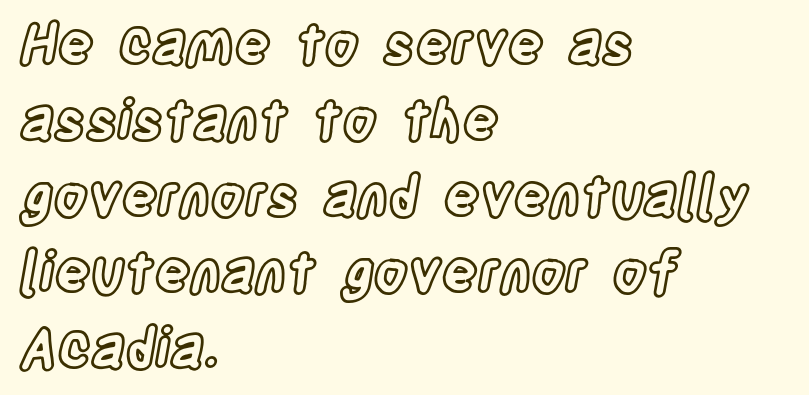
The image shows 55 px condensed type; set left-aligned, normal line spacing (1.38x), normal letter spacing, not underlined; a large x-height.
